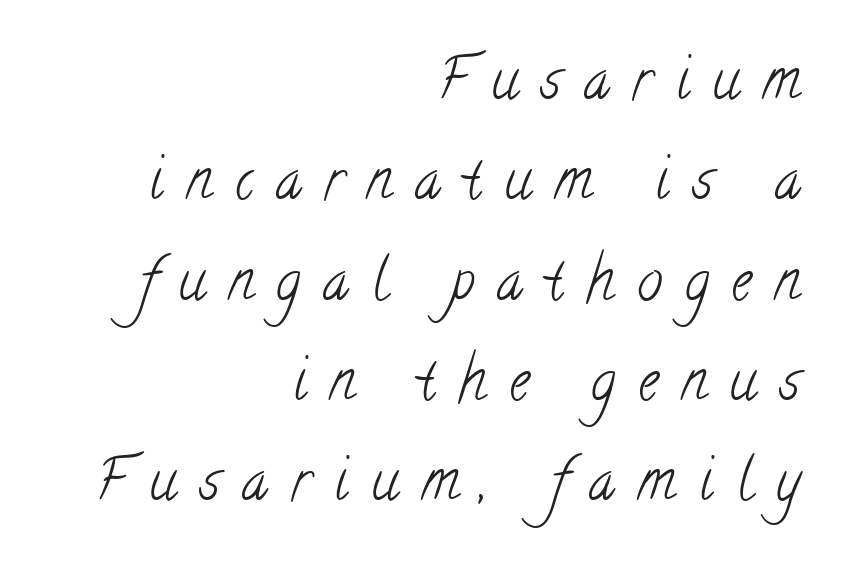
Q: Is the text bold? A: No.
Q: Is the typeface a serif or a sans-serif typeface? A: Serif.
Q: Is the text underlined? A: No.
Q: How is the paragraph aligned? A: Right-aligned.
Q: Is the spacing between letters normal or unusually wide? A: Unusually wide.
Q: Width (condensed, normal, or wide)? A: Condensed.
Q: Stroke contrast? A: Low.
Q: x-height? A: Small.
Q: Monospaced? A: No.
